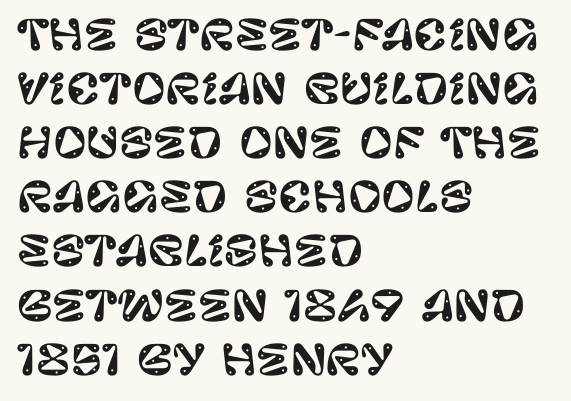
Q: Is the text italic (slanted)? A: Yes.
Q: Is the typeface a serif or a sans-serif typeface? A: Sans-serif.
Q: Is the text underlined? A: No.
Q: How is the paragraph aligned? A: Left-aligned.
Q: Is the spacing between letters normal or unusually wide? A: Normal.
Q: Is the spacing between lines tight, normal or loose? A: Normal.
Q: Width (condensed, normal, or wide)? A: Normal.
Q: Stroke contrast? A: Low.
Q: x-height? A: Large.
Q: Monospaced? A: No.
